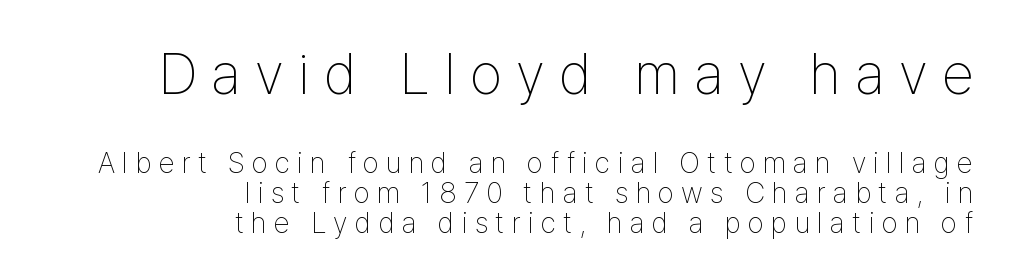
The image shows 58 px thin, condensed sans-serif type, upright; set right-aligned, tight line spacing (1.04x), unusually wide letter spacing (+0.25 em), not underlined; the first (top) block is 2.0x larger; low stroke contrast and a medium x-height.
